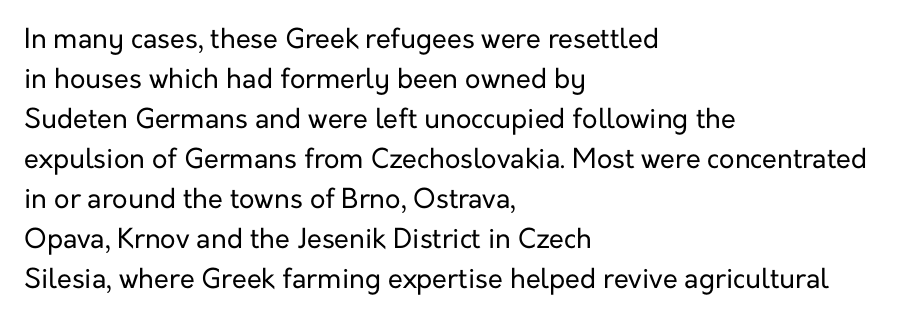
{"italic": "no", "bold": "no", "underline": "no", "align": "left", "line_spacing": "normal", "line_spacing_ratio": 1.48, "letter_spacing": "normal", "letter_spacing_em": 0.0, "glyph_px": 27}
